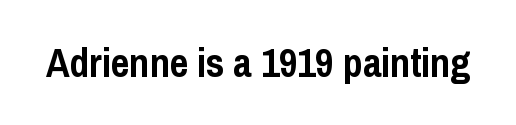
{"serif": "no", "italic": "no", "bold": "yes", "weight": "semibold", "width": "condensed", "stroke_contrast": "low", "x_height": "medium", "monospaced": "no", "underline": "no", "letter_spacing": "normal", "letter_spacing_em": 0.0, "glyph_px": 40}
